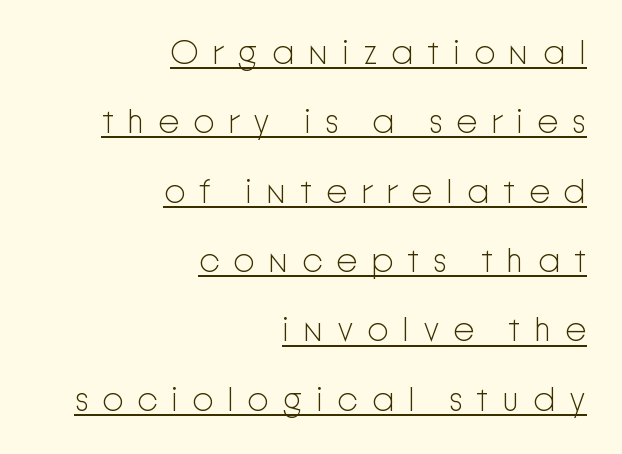
Q: Is the text bold? A: No.
Q: Is the text italic (slanted)? A: No, it is upright.
Q: Is the typeface a serif or a sans-serif typeface? A: Sans-serif.
Q: Is the text underlined? A: Yes.
Q: How is the paragraph aligned? A: Right-aligned.
Q: Is the spacing between letters normal or unusually wide? A: Unusually wide.
Q: Is the spacing between lines tight, normal or loose? A: Loose.
Q: Width (condensed, normal, or wide)? A: Normal.
Q: Stroke contrast? A: Low.
Q: x-height? A: Medium.
Q: Monospaced? A: No.
